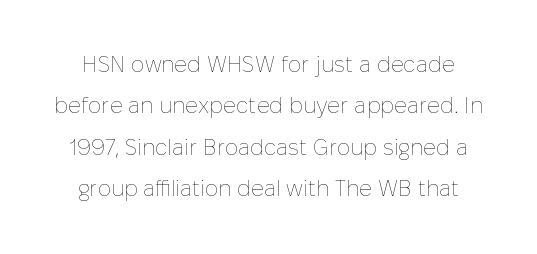
Do the letters lean? They stand straight. The strip under each line holds only bare page. Unbolded letterforms with no extra heft. Nobody touched the tracking dial on this one.
